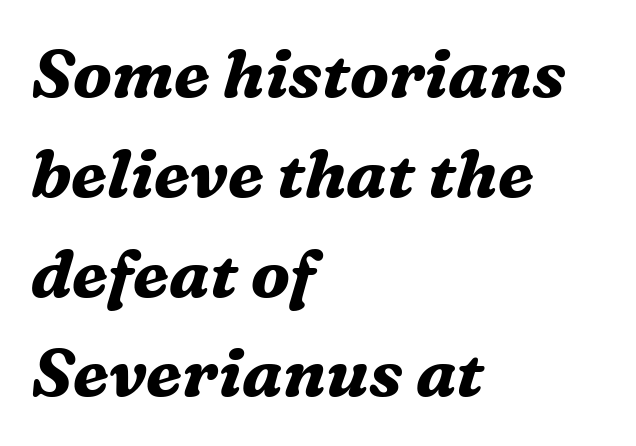
{"serif": "yes", "italic": "yes", "lean": "right", "slant_degrees": 16, "bold": "yes", "weight": "bold", "width": "normal", "stroke_contrast": "medium", "x_height": "medium", "monospaced": "no", "underline": "no", "align": "left", "line_spacing": "normal", "line_spacing_ratio": 1.49, "letter_spacing": "normal", "letter_spacing_em": 0.0, "glyph_px": 67}
